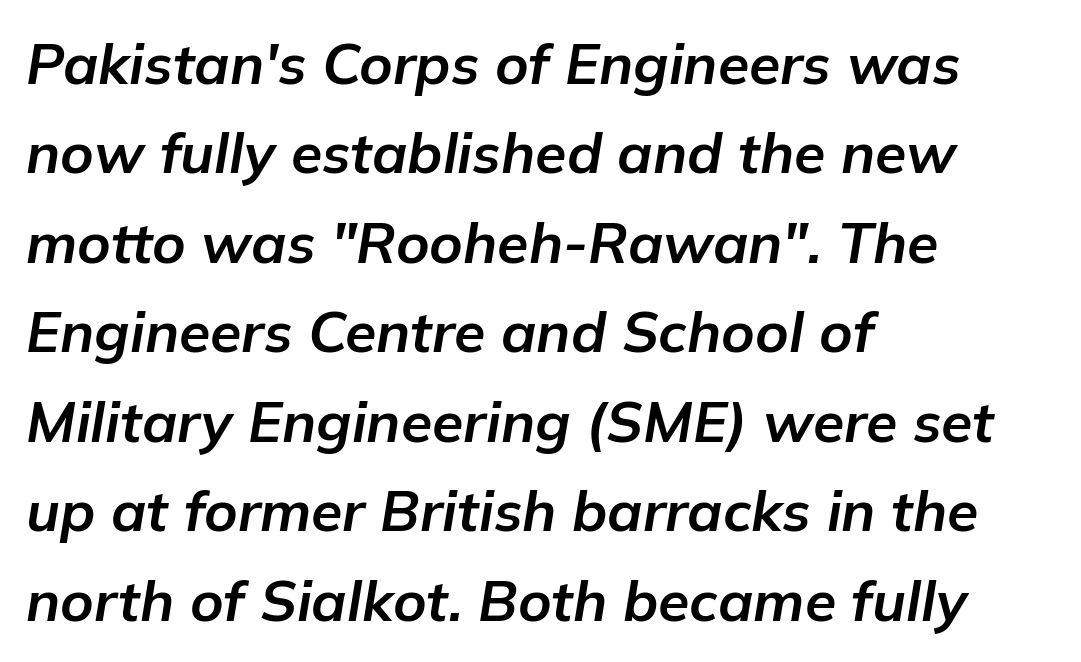
Tracking value appears to be zero — textbook default spacing. These lines carry a lot of weight — the face is fully bold. The passage shown stacks its lines at a standard gap. Note the varied advance widths — an 'i' is clearly narrower than an 'm'.
